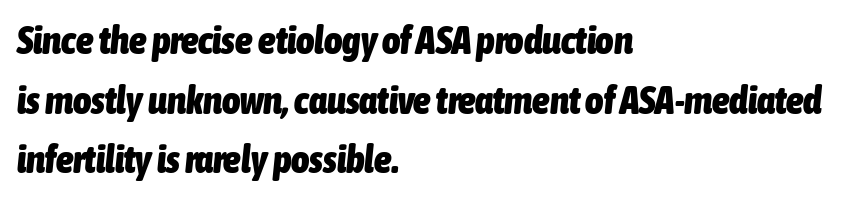
The image shows 39 px heavy, condensed type, italic (leaning right); set left-aligned, normal line spacing (1.53x), normal letter spacing, not underlined; low stroke contrast and a medium x-height.
